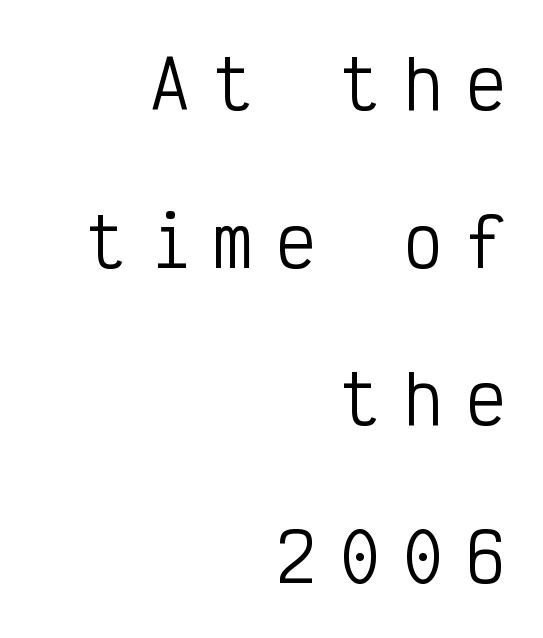
Spacing verdict: monospaced, one width for all characters. Stroke mass is kept to a normal reading level or below. Descender tails drop into unmarked territory. A typesetter would call this leading open, well beyond the default. In terms of posture, this sample is upright. Substantial extra tracking has been applied to these lines.
